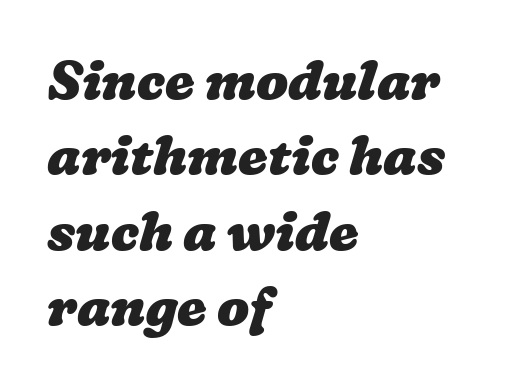
The image shows 53 px heavy, wide type; set left-aligned, normal line spacing (1.42x), normal letter spacing, not underlined; low stroke contrast and a medium x-height.
